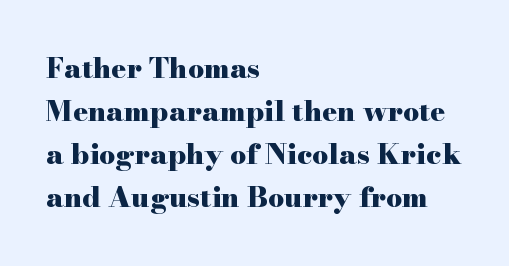
The image shows 28 px heavy, wide serif type, upright; set left-aligned, normal line spacing (1.54x), normal letter spacing, not underlined; high stroke contrast and a small x-height.
